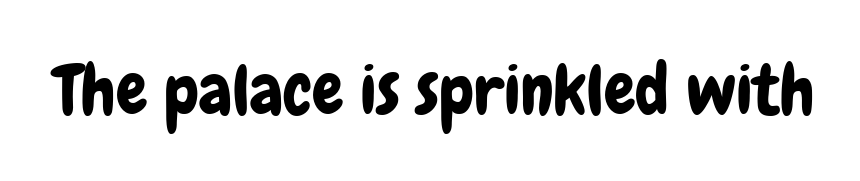
The lettering stays uniformly vertical, giving the passage a roman look. Characters follow at the spacing the type designer built in. Check the space under the baseline: it is left empty. These lines are rendered in a variable-pitch font.
